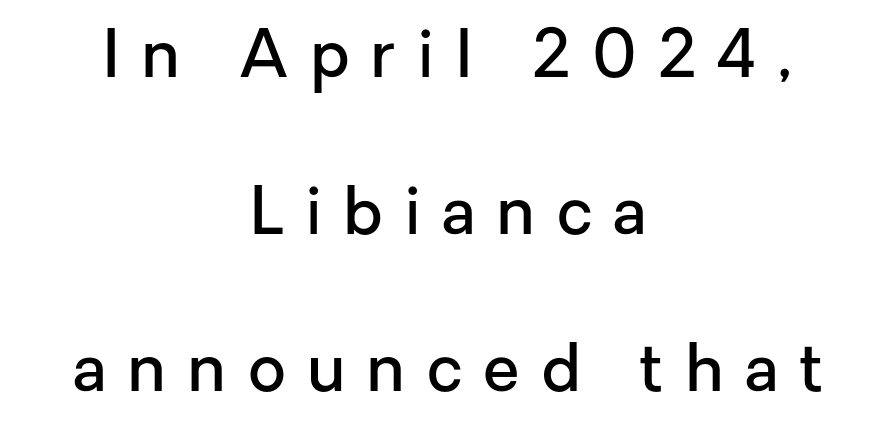
Q: Is the text bold? A: Semi-bold.
Q: Is the text italic (slanted)? A: No, it is upright.
Q: Is the typeface a serif or a sans-serif typeface? A: Sans-serif.
Q: Is the text underlined? A: No.
Q: How is the paragraph aligned? A: Centered.
Q: Is the spacing between letters normal or unusually wide? A: Unusually wide.
Q: Is the spacing between lines tight, normal or loose? A: Loose.
Q: Width (condensed, normal, or wide)? A: Normal.
Q: Stroke contrast? A: Low.
Q: x-height? A: Medium.
Q: Monospaced? A: No.
